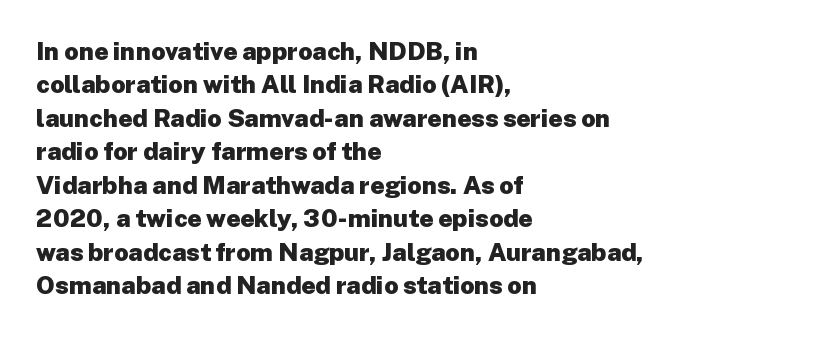
Q: Is the text bold? A: Yes.
Q: Is the text italic (slanted)? A: No, it is upright.
Q: Is the text underlined? A: No.
Q: How is the paragraph aligned? A: Left-aligned.
Q: Is the spacing between letters normal or unusually wide? A: Normal.
Q: Is the spacing between lines tight, normal or loose? A: Normal.
